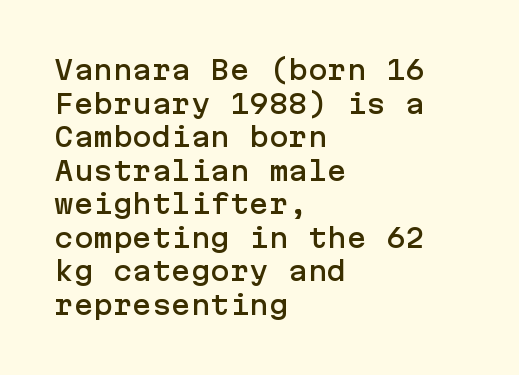
Q: Is the text italic (slanted)? A: No, it is upright.
Q: Is the text underlined? A: No.
Q: How is the paragraph aligned? A: Left-aligned.
Q: Is the spacing between letters normal or unusually wide? A: Normal.
Q: Is the spacing between lines tight, normal or loose? A: Normal.
